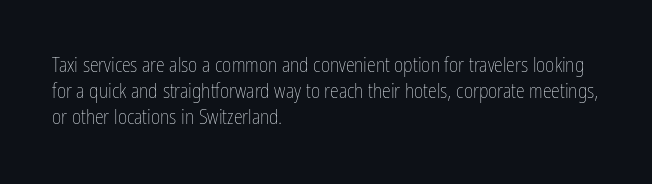
Where is the straight margin? On the left. This sample keeps an unexceptional amount of space between lines. The typesetting does not lean heavy: it is not bold. The gaps between neighbouring characters are ordinary and unremarkable. A clean baseline with only descenders dipping below it.
